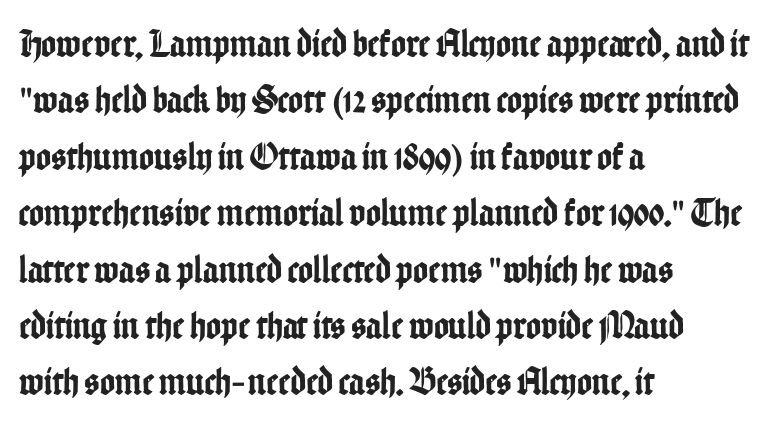
The horizontal fit of the characters is conventional and even. The letters stand upright; this is a roman face. Are there feet on the stems? There aren't — it's a sans. The rendering anchors every line to the left-hand side. Note the varied advance widths — an 'i' is clearly narrower than an 'm'.
